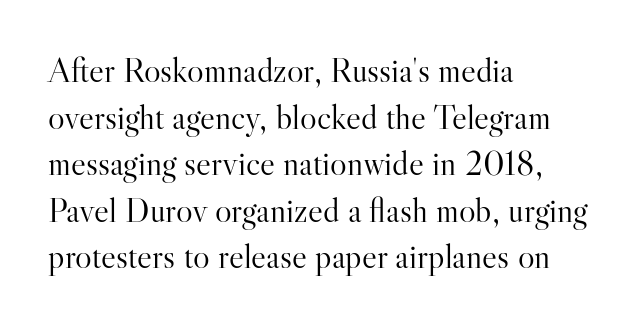
Q: Is the text bold? A: No.
Q: Is the text italic (slanted)? A: No, it is upright.
Q: Is the typeface a serif or a sans-serif typeface? A: Serif.
Q: Is the text underlined? A: No.
Q: How is the paragraph aligned? A: Left-aligned.
Q: Is the spacing between letters normal or unusually wide? A: Normal.
Q: Is the spacing between lines tight, normal or loose? A: Normal.
Q: Width (condensed, normal, or wide)? A: Normal.
Q: Stroke contrast? A: High.
Q: x-height? A: Small.
Q: Monospaced? A: No.
